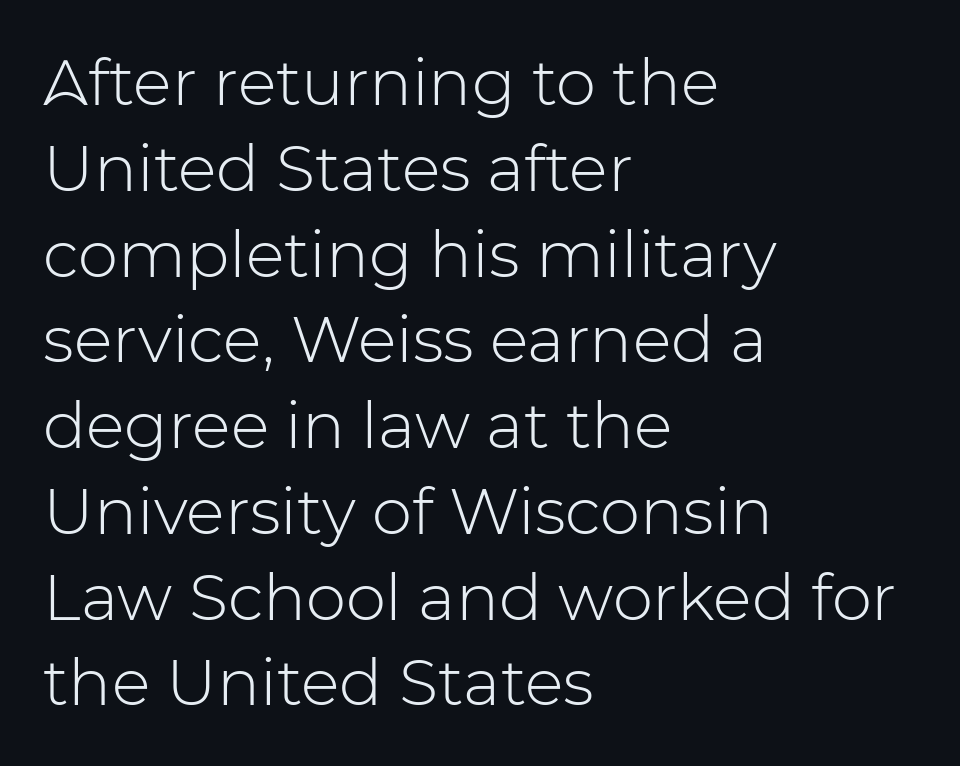
The image shows 64 px light sans-serif type, upright; set left-aligned, normal line spacing (1.34x), normal letter spacing, not underlined; low stroke contrast and a medium x-height.
